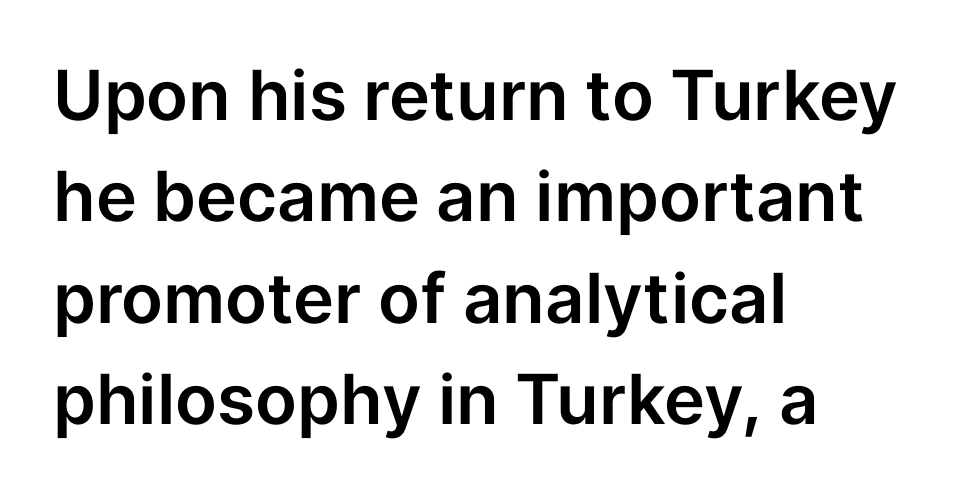
The font family rendered here belongs to the sans-serif group. Students, note that the glyphs here touch the page at normal intervals. Does the lettering tilt? It doesn't — this is upright. Unmarked baselines from the first word to the last.
